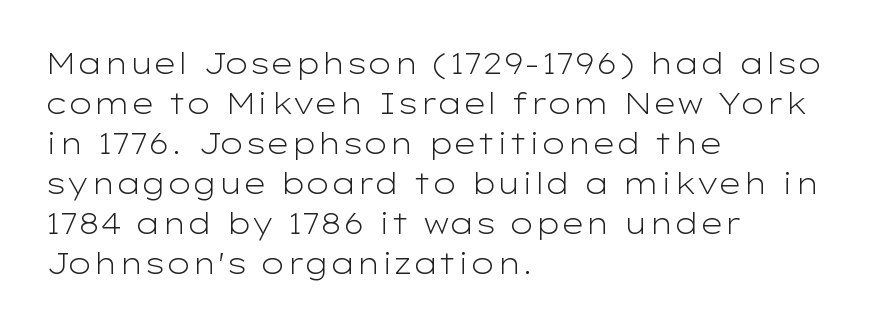
Serif or sans? Sans — the stroke terminals are bare. Style check: upright. Tracking here is standard; glyphs follow each other at the usual distance. Spacing verdict: proportional, widths tailored to each character. The line-height multiplier appears to be the usual default. Is this a heavy cut? Hardly; it is regular or lighter.
